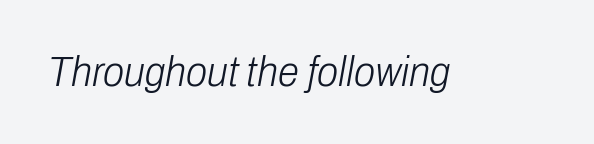
The image shows 43 px light, condensed type, italic (leaning right); set normal letter spacing, not underlined; low stroke contrast and a medium x-height.
